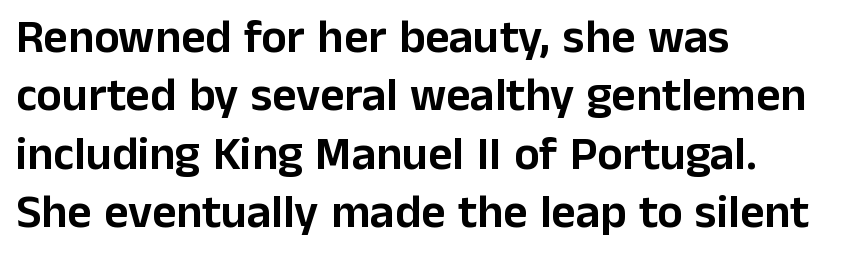
Q: Is the text italic (slanted)? A: No, it is upright.
Q: Is the typeface a serif or a sans-serif typeface? A: Sans-serif.
Q: Is the text underlined? A: No.
Q: How is the paragraph aligned? A: Left-aligned.
Q: Is the spacing between letters normal or unusually wide? A: Normal.
Q: Width (condensed, normal, or wide)? A: Normal.
Q: Stroke contrast? A: Low.
Q: x-height? A: Medium.
Q: Monospaced? A: No.
